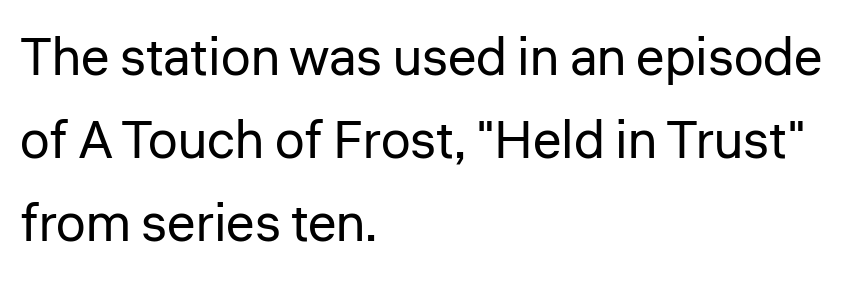
The image shows 53 px regular-weight sans-serif type, upright; set left-aligned, normal line spacing (1.57x), normal letter spacing, not underlined; low stroke contrast and a medium x-height.
